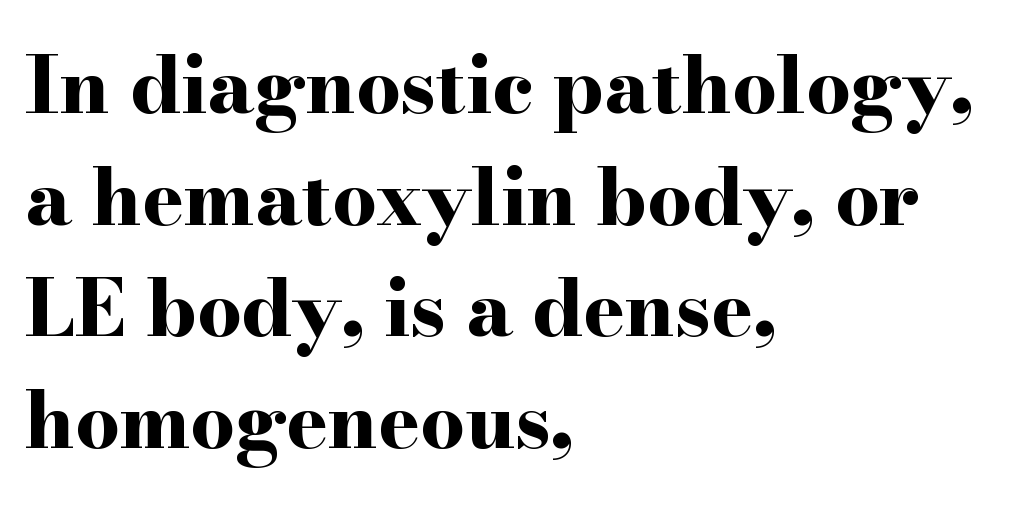
{"serif": "yes", "italic": "no", "bold": "yes", "weight": "bold", "width": "wide", "stroke_contrast": "high", "x_height": "small", "monospaced": "no", "underline": "no", "align": "left", "line_spacing": "normal", "line_spacing_ratio": 1.43, "letter_spacing": "normal", "letter_spacing_em": 0.0, "glyph_px": 78}
